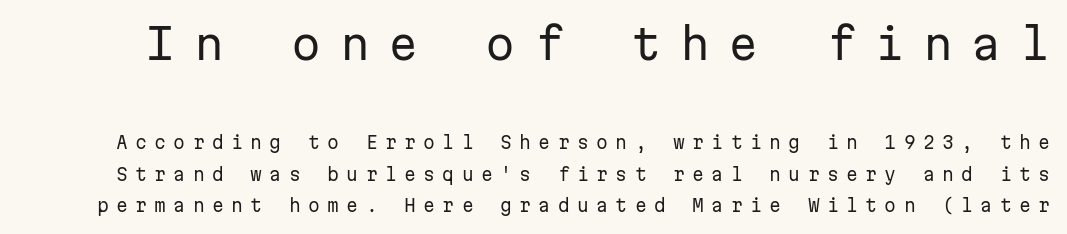
Q: Is the text bold? A: No.
Q: Is the text italic (slanted)? A: No, it is upright.
Q: Is the typeface a serif or a sans-serif typeface? A: Sans-serif.
Q: Is the text underlined? A: No.
Q: Is the spacing between letters normal or unusually wide? A: Unusually wide.
Q: Which block of text is set in a larger size, the first (top) or the second (bottom)? A: The first (top) one.
Q: Width (condensed, normal, or wide)? A: Normal.
Q: Stroke contrast? A: Low.
Q: x-height? A: Medium.
Q: Monospaced? A: Yes.
